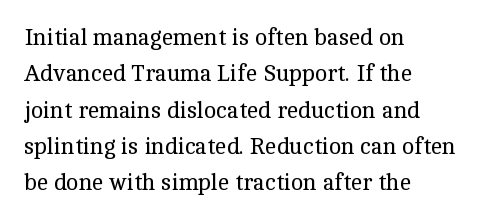
{"italic": "no", "bold": "no", "underline": "no", "align": "left", "line_spacing": "normal", "line_spacing_ratio": 1.58, "letter_spacing": "normal", "letter_spacing_em": 0.0, "glyph_px": 23}
